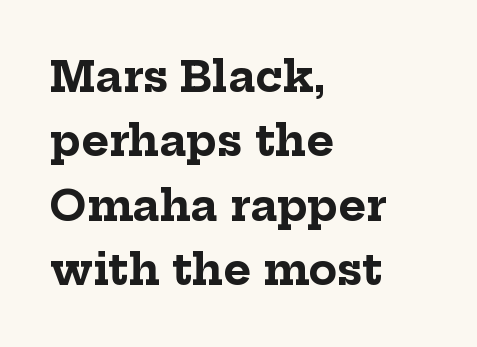
{"serif": "yes", "italic": "no", "bold": "yes", "weight": "bold", "width": "normal", "stroke_contrast": "low", "x_height": "medium", "monospaced": "no", "underline": "no", "align": "left", "line_spacing": "normal", "line_spacing_ratio": 1.53, "letter_spacing": "normal", "letter_spacing_em": 0.0, "glyph_px": 42}
